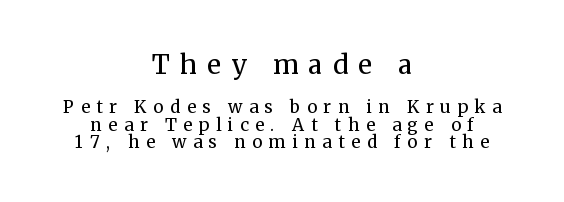
{"italic": "no", "bold": "no", "underline": "no", "align": "center", "line_spacing": "tight", "line_spacing_ratio": 1.04, "letter_spacing": "wide", "letter_spacing_em": 0.39, "larger_block": "first", "size_ratio": 1.53, "glyph_px": 26}
